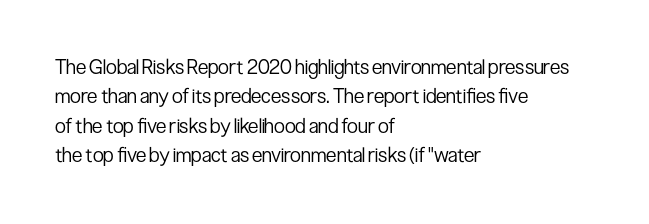
Q: Is the text bold? A: No.
Q: Is the text italic (slanted)? A: No, it is upright.
Q: Is the text underlined? A: No.
Q: How is the paragraph aligned? A: Left-aligned.
Q: Is the spacing between letters normal or unusually wide? A: Normal.
Q: Is the spacing between lines tight, normal or loose? A: Normal.
